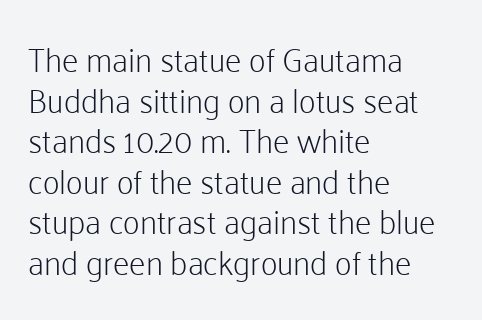
{"serif": "no", "italic": "no", "bold": "no", "weight": "light", "width": "normal", "stroke_contrast": "low", "x_height": "medium", "monospaced": "no", "underline": "no", "align": "left", "line_spacing_ratio": 1.23, "letter_spacing": "normal", "letter_spacing_em": 0.0, "glyph_px": 33}
